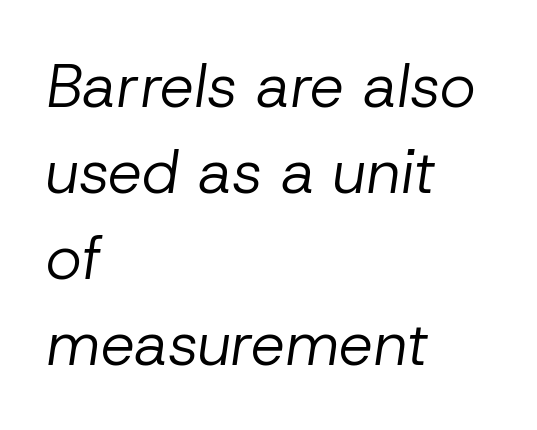
The lines sit at an ordinary, default distance from one another. The foot of each line stays bare and open. Is this a fixed-width face? No — the glyphs have proportional, varying widths. The gaps between neighbouring characters are ordinary and unremarkable.
